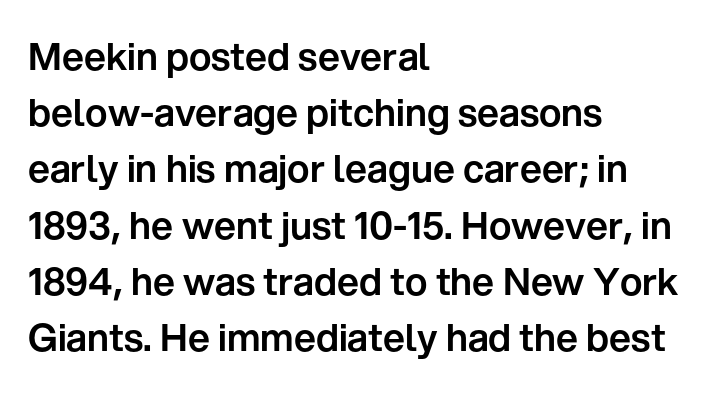
Q: Is the text italic (slanted)? A: No, it is upright.
Q: Is the typeface a serif or a sans-serif typeface? A: Sans-serif.
Q: Is the text underlined? A: No.
Q: How is the paragraph aligned? A: Left-aligned.
Q: Is the spacing between letters normal or unusually wide? A: Normal.
Q: Is the spacing between lines tight, normal or loose? A: Normal.
Q: Width (condensed, normal, or wide)? A: Normal.
Q: Stroke contrast? A: Low.
Q: x-height? A: Medium.
Q: Monospaced? A: No.
